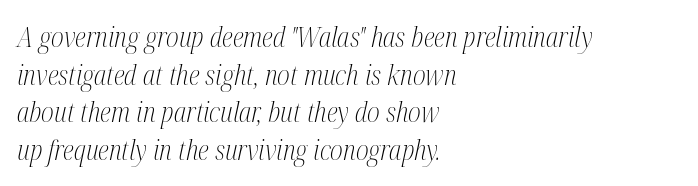
Left-aligned paragraph, ragged on the right. This rendering features lettering with no underline. Evenly set lines give the paragraph a standard silhouette. Varying glyph widths throughout — classic text-font behaviour.
